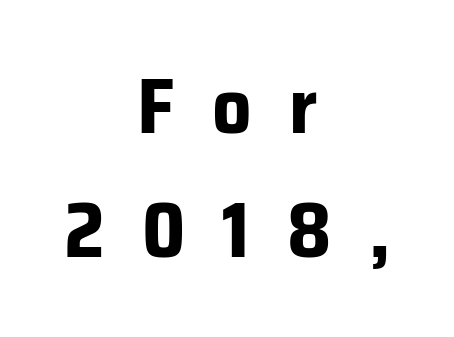
{"serif": "no", "italic": "no", "bold": "yes", "weight": "bold", "width": "normal", "stroke_contrast": "low", "x_height": "medium", "monospaced": "no", "underline": "no", "align": "center", "line_spacing": "normal", "line_spacing_ratio": 1.59, "letter_spacing": "wide", "letter_spacing_em": 0.48, "glyph_px": 78}
